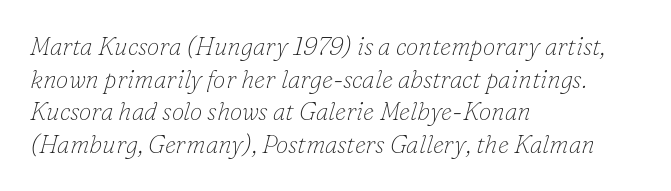
Q: Is the text bold? A: No.
Q: Is the text italic (slanted)? A: Yes, it leans right by about 16 degrees.
Q: Is the text underlined? A: No.
Q: How is the paragraph aligned? A: Left-aligned.
Q: Is the spacing between letters normal or unusually wide? A: Normal.
Q: Is the spacing between lines tight, normal or loose? A: Normal.
